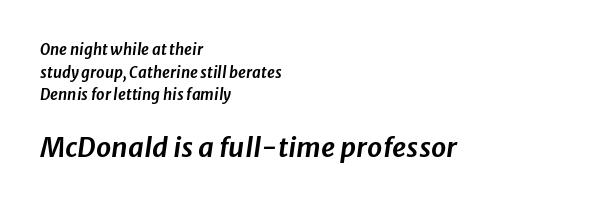
Q: Is the text italic (slanted)? A: Yes, it leans right by about 8 degrees.
Q: Is the text underlined? A: No.
Q: How is the paragraph aligned? A: Left-aligned.
Q: Is the spacing between letters normal or unusually wide? A: Normal.
Q: Is the spacing between lines tight, normal or loose? A: Normal.
Q: Which block of text is set in a larger size, the first (top) or the second (bottom)? A: The second (bottom) one.
